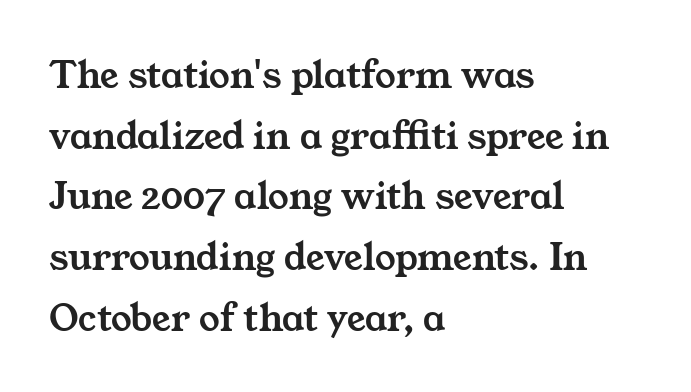
The image shows 41 px wide serif type; set left-aligned, normal line spacing (1.48x), normal letter spacing, not underlined; medium stroke contrast and a medium x-height.
